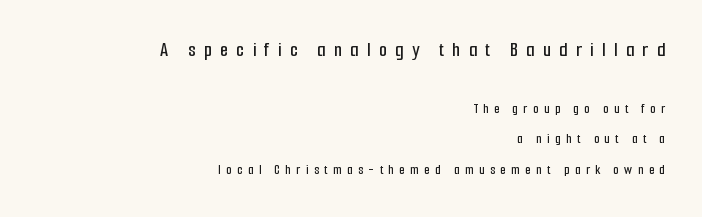
The image shows 21 px text type, upright; set right-aligned, loose line spacing (2.19x), unusually wide letter spacing (+0.39 em), not underlined; the first (top) block is 1.5x larger.
